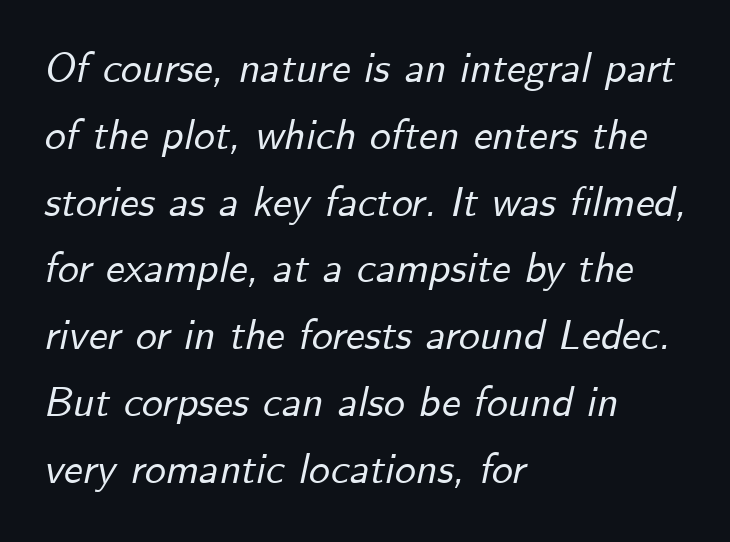
{"italic": "yes", "lean": "right", "slant_degrees": 12, "width": "normal", "stroke_contrast": "low", "x_height": "small", "monospaced": "no", "underline": "no", "align": "left", "line_spacing": "normal", "line_spacing_ratio": 1.59, "letter_spacing": "normal", "letter_spacing_em": 0.0, "glyph_px": 42}
